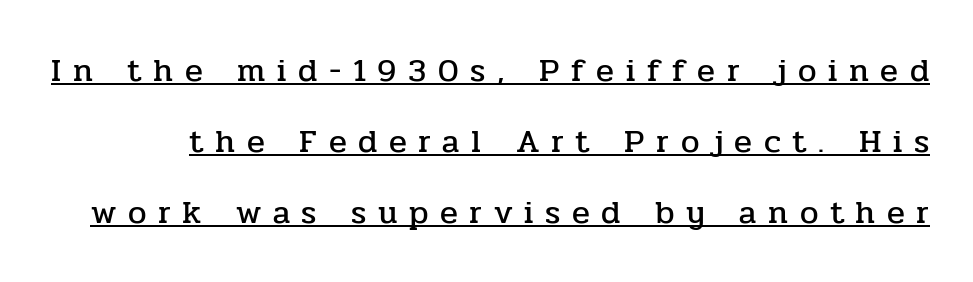
The image shows 33 px serif type, upright; set loose line spacing (2.15x), unusually wide letter spacing (+0.35 em), underlined; low stroke contrast and a medium x-height.
